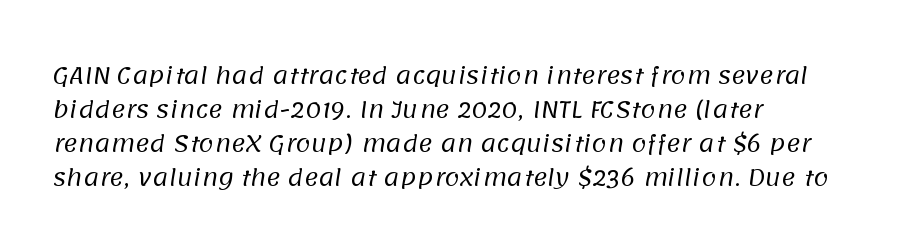
The image shows 22 px text type; set left-aligned, normal line spacing (1.55x), normal letter spacing, not underlined.
